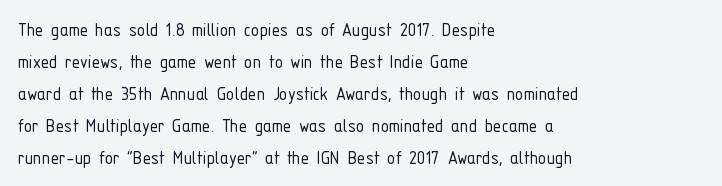
The image shows 21 px text type, upright; set left-aligned, normal line spacing (1.52x), normal letter spacing, not underlined.
